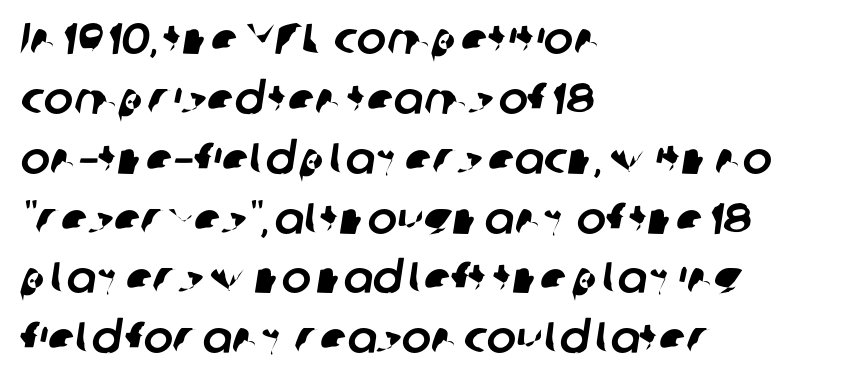
Q: Is the typeface a serif or a sans-serif typeface? A: Sans-serif.
Q: Is the text underlined? A: No.
Q: How is the paragraph aligned? A: Left-aligned.
Q: Is the spacing between letters normal or unusually wide? A: Normal.
Q: Is the spacing between lines tight, normal or loose? A: Normal.
Q: Width (condensed, normal, or wide)? A: Normal.
Q: Stroke contrast? A: Low.
Q: x-height? A: Medium.
Q: Monospaced? A: No.
